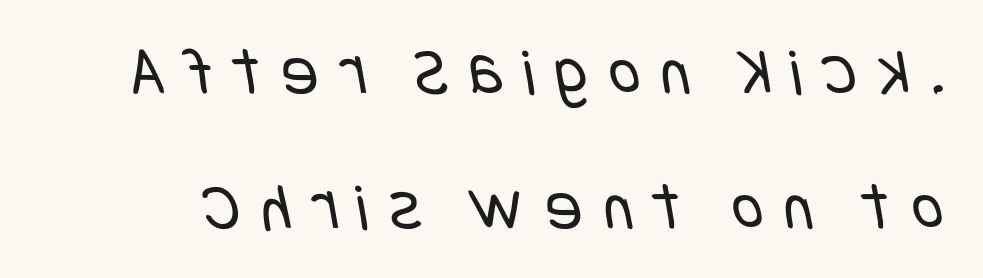
{"serif": "no", "bold": "no", "weight": "regular", "width": "condensed", "stroke_contrast": "low", "x_height": "large", "underline": "no", "line_spacing": "loose", "line_spacing_ratio": 1.98, "letter_spacing": "wide", "letter_spacing_em": 0.3, "glyph_px": 68}
